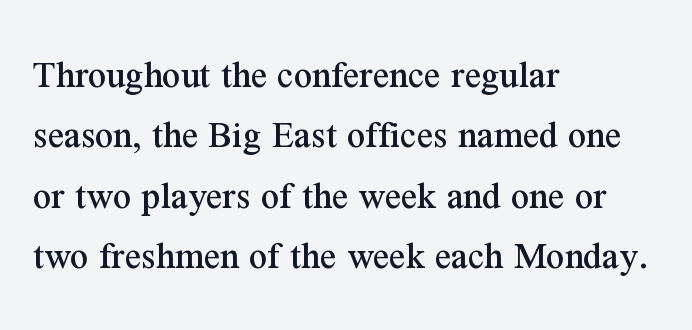
Q: Is the text italic (slanted)? A: No, it is upright.
Q: Is the typeface a serif or a sans-serif typeface? A: Serif.
Q: Is the text underlined? A: No.
Q: How is the paragraph aligned? A: Left-aligned.
Q: Is the spacing between letters normal or unusually wide? A: Normal.
Q: Is the spacing between lines tight, normal or loose? A: Normal.
Q: Width (condensed, normal, or wide)? A: Normal.
Q: Stroke contrast? A: Medium.
Q: x-height? A: Medium.
Q: Monospaced? A: No.
